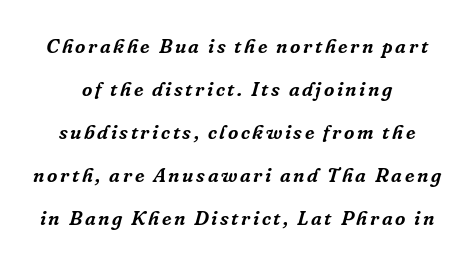
{"italic": "yes", "lean": "right", "slant_degrees": 16, "underline": "no", "align": "center", "line_spacing": "loose", "line_spacing_ratio": 2.15, "glyph_px": 20}
